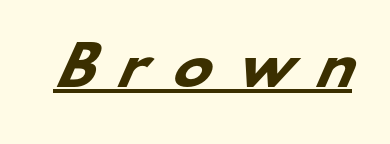
The image shows 52 px heavy, wide sans-serif type; set unusually wide letter spacing (+0.41 em), underlined; low stroke contrast and a small x-height.
